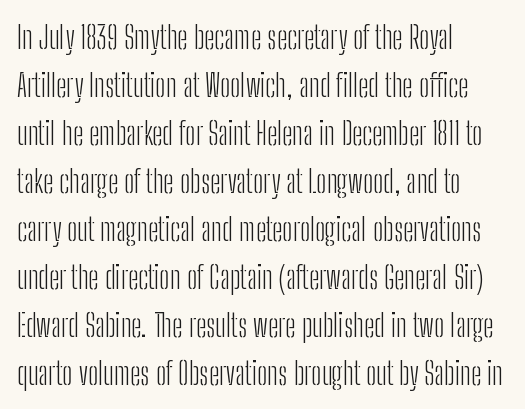
{"serif": "no", "italic": "no", "bold": "no", "weight": "light", "width": "condensed", "stroke_contrast": "low", "x_height": "medium", "monospaced": "no", "underline": "no", "align": "left", "line_spacing": "normal", "line_spacing_ratio": 1.5, "letter_spacing": "normal", "letter_spacing_em": 0.0, "glyph_px": 32}
